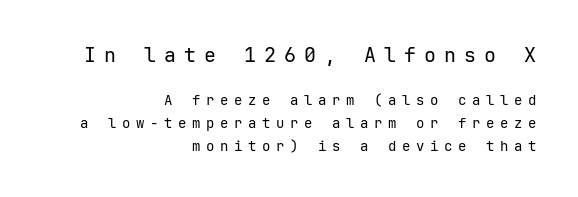
Q: Is the text bold? A: No.
Q: Is the text italic (slanted)? A: No, it is upright.
Q: Is the text underlined? A: No.
Q: How is the paragraph aligned? A: Right-aligned.
Q: Is the spacing between letters normal or unusually wide? A: Unusually wide.
Q: Is the spacing between lines tight, normal or loose? A: Normal.
Q: Which block of text is set in a larger size, the first (top) or the second (bottom)? A: The first (top) one.
